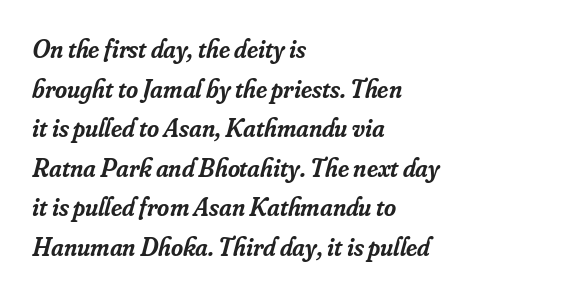
Q: Is the text bold? A: Semi-bold.
Q: Is the text italic (slanted)? A: Yes, it leans right by about 16 degrees.
Q: Is the text underlined? A: No.
Q: How is the paragraph aligned? A: Left-aligned.
Q: Is the spacing between letters normal or unusually wide? A: Normal.
Q: Is the spacing between lines tight, normal or loose? A: Normal.
